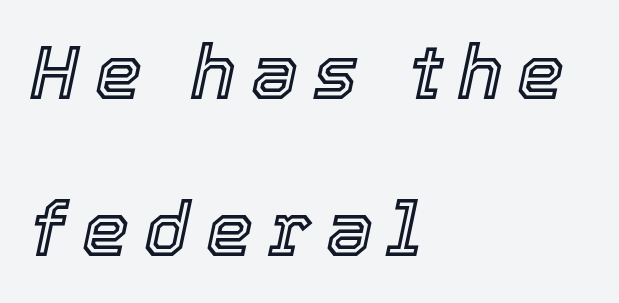
{"italic": "yes", "lean": "right", "slant_degrees": 12, "width": "normal", "x_height": "medium", "monospaced": "no", "underline": "no", "align": "left", "line_spacing": "loose", "line_spacing_ratio": 2.1, "letter_spacing": "wide", "letter_spacing_em": 0.2, "glyph_px": 75}
